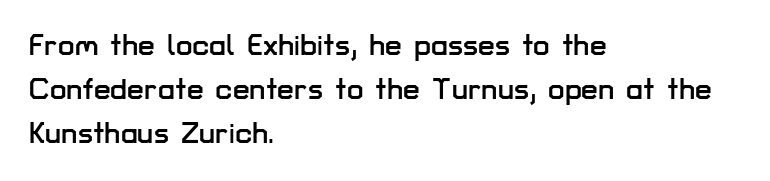
The zone under the glyphs is completely vacant. Nothing unusual about the tracking: characters are spaced as the font intends. Regular leading. Each letter keeps its own natural width here, so spacing adapts to shape.
